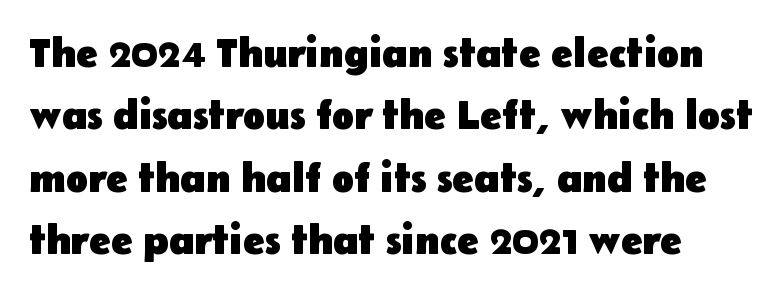
You can tell from the bare stems that sans-serif type was used. The lettering stays uniformly vertical, giving the passage a roman look. Heavy, bold letterforms. These lines are rendered in a variable-pitch font. Teacher's note: observe the even left margin — that is flush-left alignment. The tracking reads as untouched default to a designer's eye.
